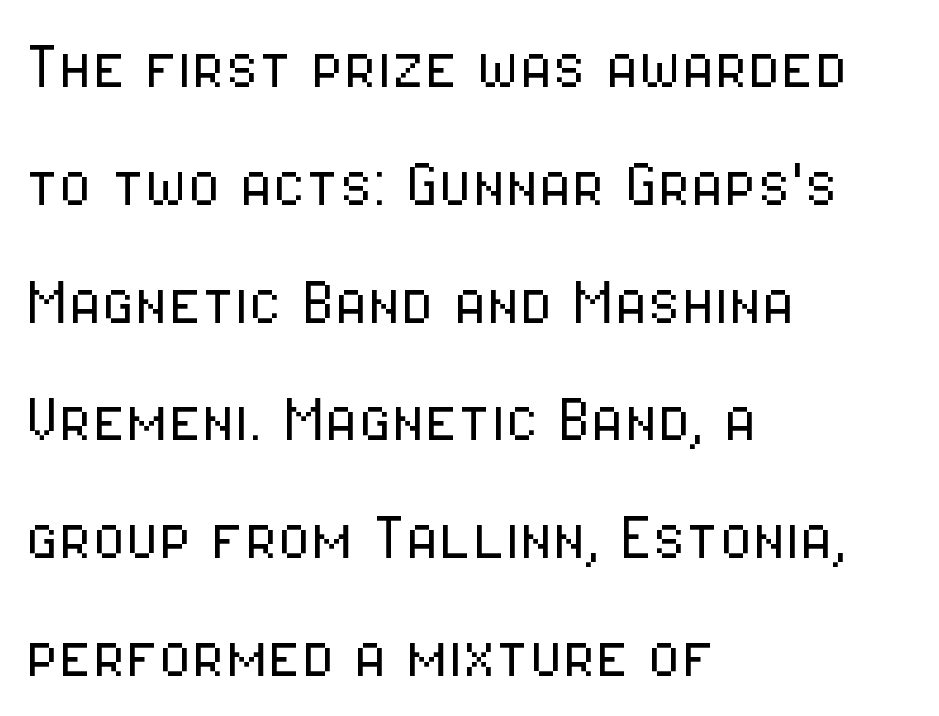
One-word summary of the alignment: left. Underlining? Definitely not there. Stem width sits at or under what a default text font uses. Does the leading feel generous? No, just average. Spacing between characters is what you'd get straight out of the box.
